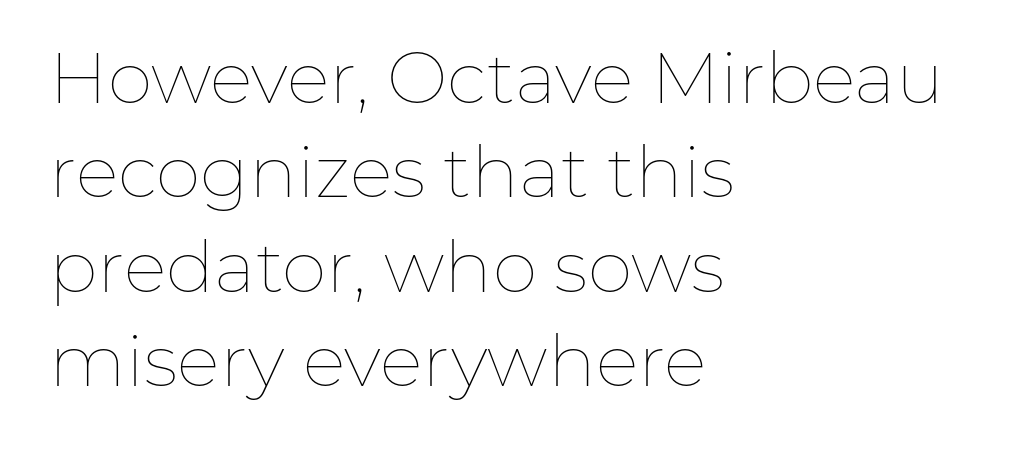
Q: Is the text bold? A: No.
Q: Is the text italic (slanted)? A: No, it is upright.
Q: Is the text underlined? A: No.
Q: How is the paragraph aligned? A: Left-aligned.
Q: Is the spacing between letters normal or unusually wide? A: Normal.
Q: Is the spacing between lines tight, normal or loose? A: Normal.
Q: Width (condensed, normal, or wide)? A: Normal.
Q: Stroke contrast? A: Low.
Q: x-height? A: Medium.
Q: Monospaced? A: No.
